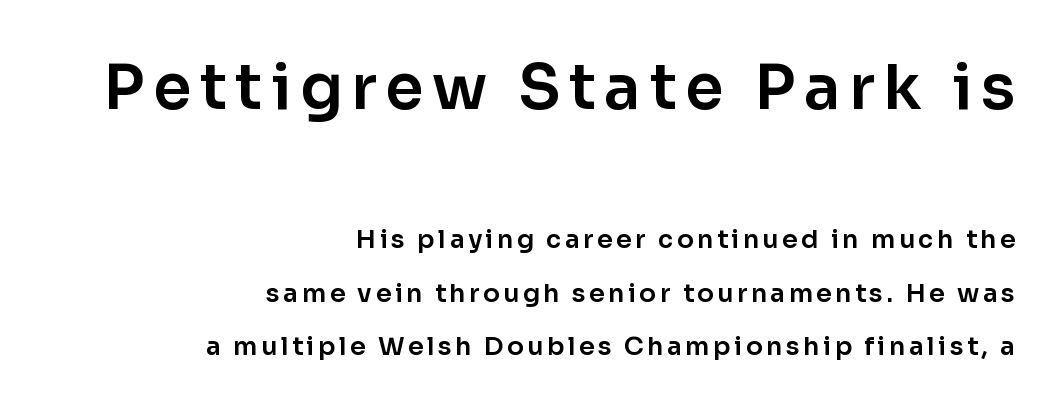
The letters advance in unequal steps, a hallmark of proportional type. Whoever set this made the first block the dominant, larger element. Airy leading. Line ends are locked; line starts wander. No italicization has been applied; the sample stays upright.
